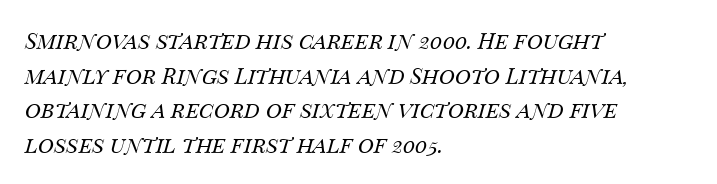
The image shows 22 px text type, italic (leaning right); set left-aligned, normal line spacing (1.57x), normal letter spacing, not underlined.
